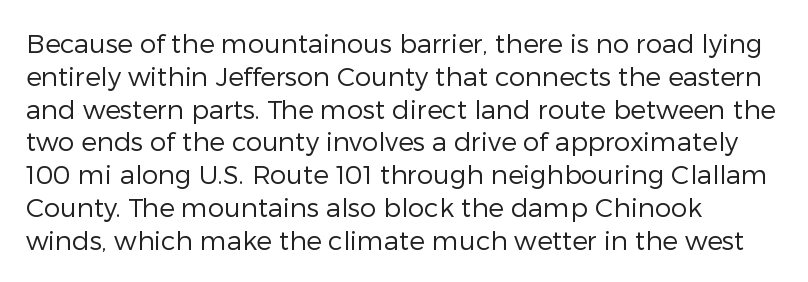
Check the space under the baseline: it is left empty. Posture: upright roman. Is the type heavy? It reads as light-to-regular instead. One-word summary of the alignment: left. The line-height multiplier appears to be the usual default.
